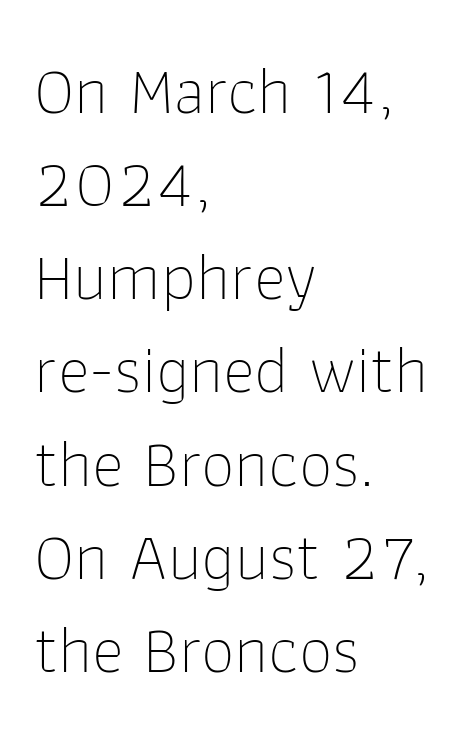
Q: Is the text bold? A: No.
Q: Is the text italic (slanted)? A: No, it is upright.
Q: Is the typeface a serif or a sans-serif typeface? A: Sans-serif.
Q: Is the text underlined? A: No.
Q: How is the paragraph aligned? A: Left-aligned.
Q: Is the spacing between letters normal or unusually wide? A: Normal.
Q: Is the spacing between lines tight, normal or loose? A: Normal.
Q: Width (condensed, normal, or wide)? A: Normal.
Q: Stroke contrast? A: Low.
Q: x-height? A: Medium.
Q: Monospaced? A: No.
